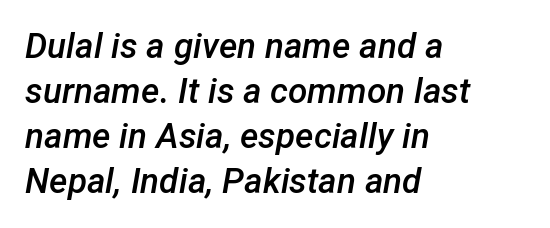
The image shows 35 px semibold type, italic (leaning right); set left-aligned, normal line spacing (1.29x), normal letter spacing, not underlined; low stroke contrast and a medium x-height.
